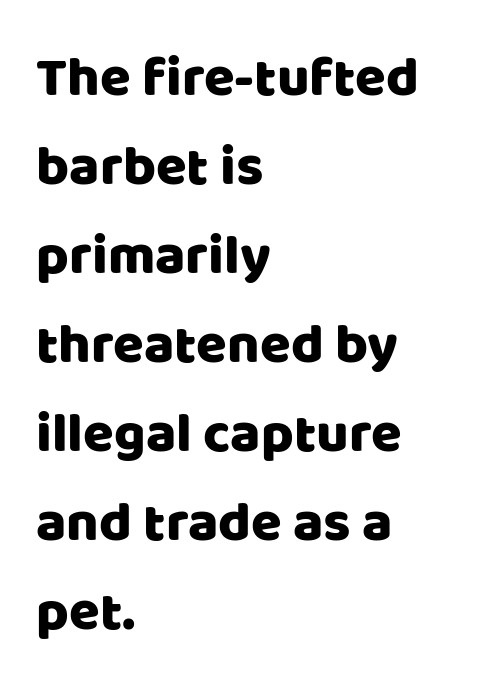
{"serif": "no", "italic": "no", "width": "normal", "stroke_contrast": "low", "x_height": "large", "monospaced": "no", "underline": "no", "align": "left", "line_spacing": "normal", "line_spacing_ratio": 1.59, "letter_spacing": "normal", "letter_spacing_em": 0.0, "glyph_px": 56}
